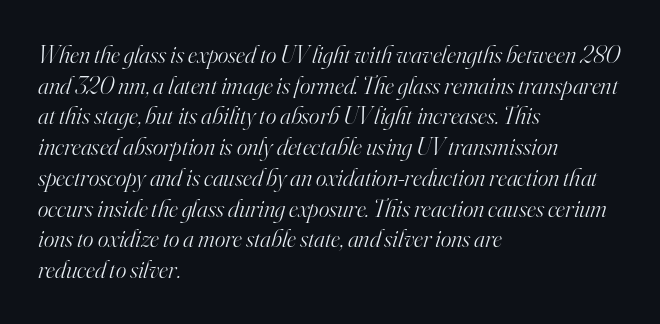
Q: Is the text bold? A: No.
Q: Is the text italic (slanted)? A: Yes, it leans right by about 16 degrees.
Q: Is the text underlined? A: No.
Q: How is the paragraph aligned? A: Left-aligned.
Q: Is the spacing between letters normal or unusually wide? A: Normal.
